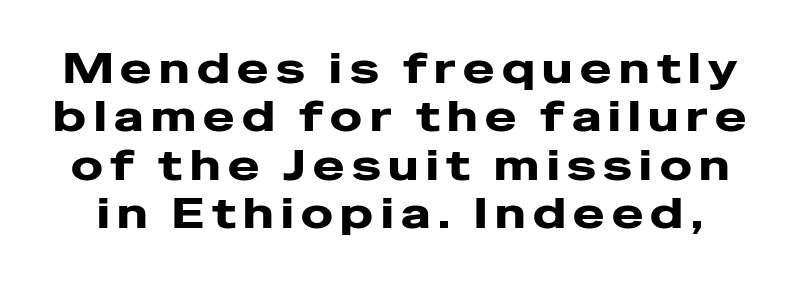
Thick stems and heavy bowls — unmistakably bold. Each letter keeps its own natural width here, so spacing adapts to shape. Leading: reduced. Anything drawn beneath the words? Only blank space. The type sits square on the baseline with zero lean.
